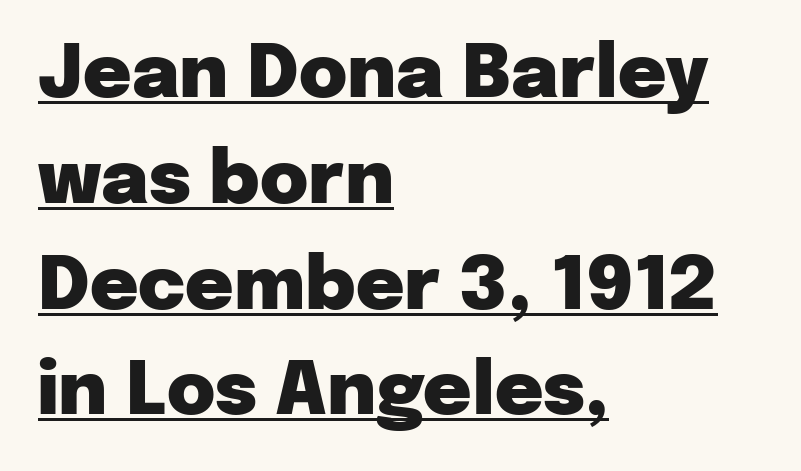
Upright lettering throughout. Plenty of ink on the page — the face is bold. Notice how the passage keeps a crisp vertical edge on the left only. Default kerning and tracking; the words read as compact shapes. The letters carry no serifs — their stems end cleanly without finishing strokes.
